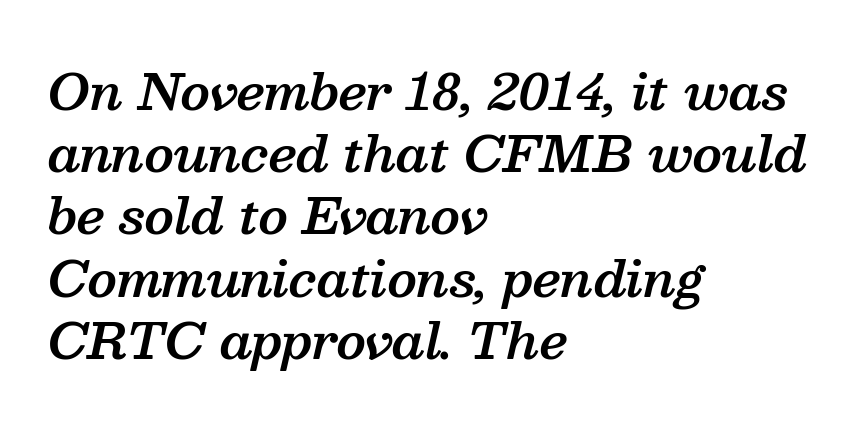
A classic flush-left, rag-right setting is used for this passage. Compared with typical paragraphs, the rows here are spaced about the same. The passage shown is semibold, sitting just below true bold. The letters advance in unequal steps, a hallmark of proportional type. The strip under each line holds only bare page. Is the letter spacing exaggerated? No — it looks like the ordinary default.
